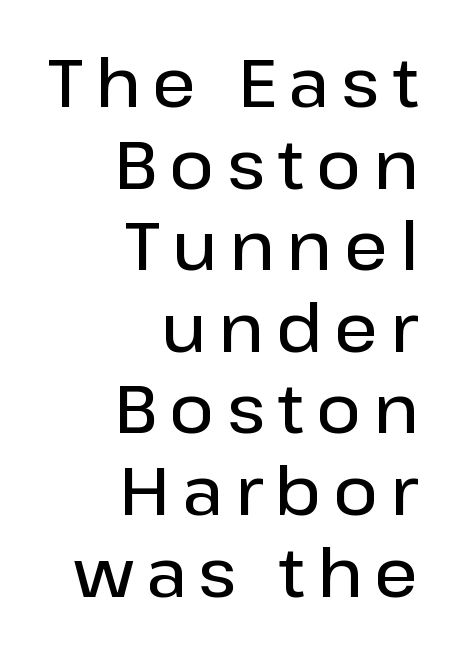
The image shows 68 px semibold sans-serif type, upright; set right-aligned, line spacing 1.2x, not underlined; low stroke contrast and a medium x-height.
